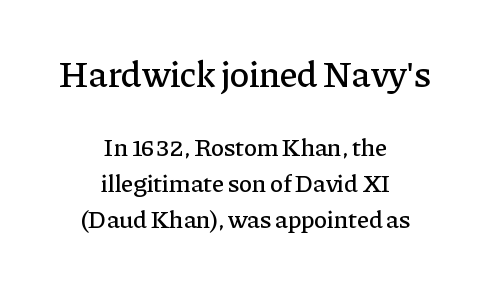
The image shows 37 px serif type, upright; set centered, normal line spacing (1.44x), normal letter spacing, not underlined; the first (top) block is 1.48x larger; low stroke contrast and a medium x-height.
